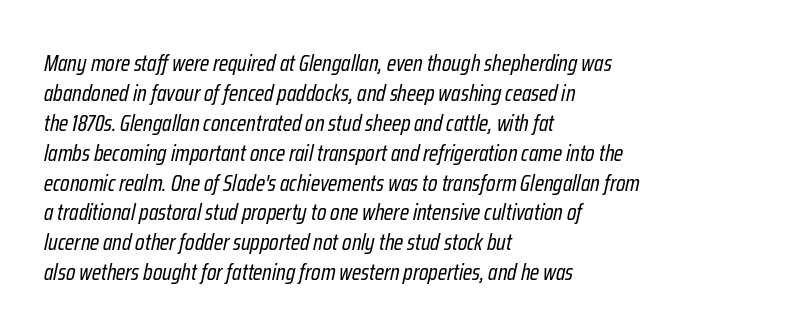
Q: Is the text bold? A: No.
Q: Is the text italic (slanted)? A: Yes, it leans right by about 12 degrees.
Q: Is the text underlined? A: No.
Q: How is the paragraph aligned? A: Left-aligned.
Q: Is the spacing between letters normal or unusually wide? A: Normal.
Q: Is the spacing between lines tight, normal or loose? A: Normal.
